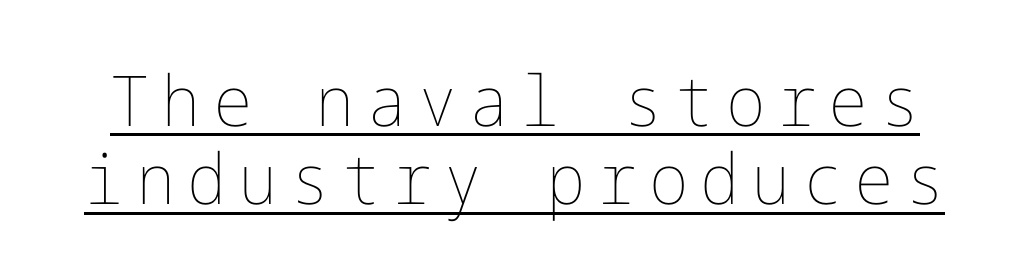
{"italic": "no", "bold": "no", "weight": "thin", "width": "normal", "stroke_contrast": "low", "x_height": "medium", "underline": "yes", "line_spacing": "tight", "line_spacing_ratio": 1.12, "glyph_px": 70}
